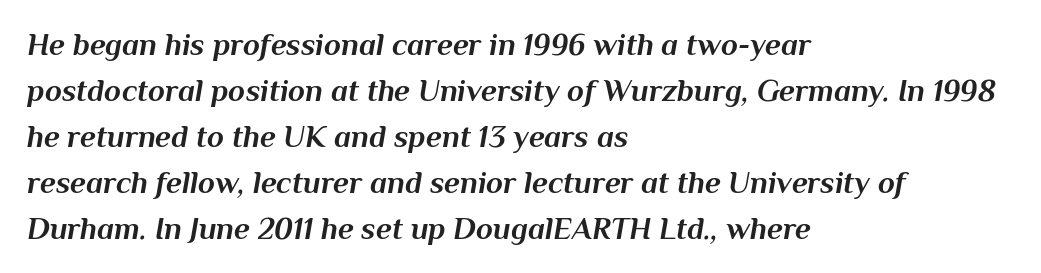
The image shows 31 px bold type, italic (leaning right); set left-aligned, normal line spacing (1.48x), normal letter spacing, not underlined; medium stroke contrast and a medium x-height.
